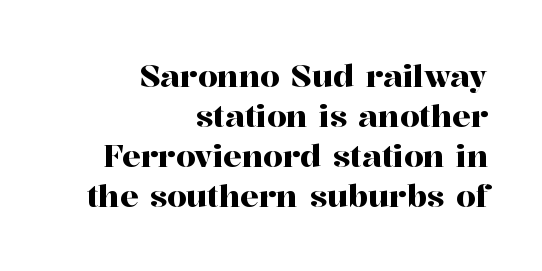
{"serif": "yes", "italic": "no", "width": "normal", "stroke_contrast": "high", "x_height": "medium", "monospaced": "no", "underline": "no", "align": "right", "line_spacing": "normal", "line_spacing_ratio": 1.29, "letter_spacing": "normal", "letter_spacing_em": 0.0, "glyph_px": 31}
